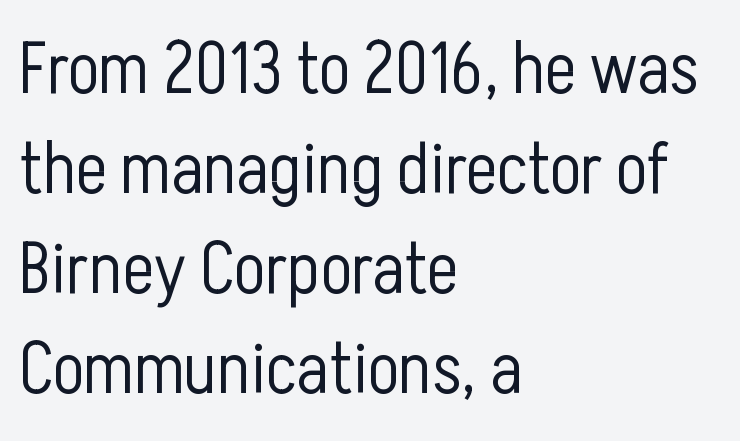
The image shows 74 px light, condensed sans-serif type, upright; set left-aligned, normal line spacing (1.35x), normal letter spacing, not underlined; low stroke contrast and a medium x-height.
